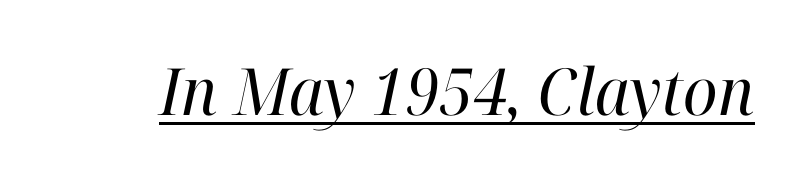
The designer went with a serif here, giving each stem small feet. Is the stroke heavy? The answer is a plain regular-or-lighter. The string is rendered with underlining switched on. A typesetter would mark this as italic. The passage shown is typed in a proportional face where columns would drift.
